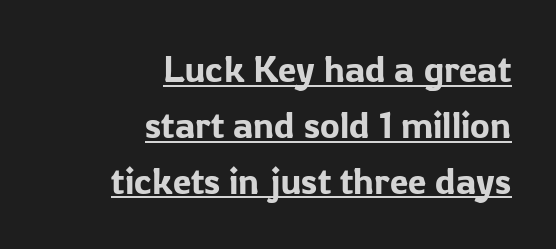
Q: Is the text italic (slanted)? A: No, it is upright.
Q: Is the typeface a serif or a sans-serif typeface? A: Sans-serif.
Q: Is the text underlined? A: Yes.
Q: How is the paragraph aligned? A: Right-aligned.
Q: Is the spacing between letters normal or unusually wide? A: Normal.
Q: Is the spacing between lines tight, normal or loose? A: Normal.
Q: Width (condensed, normal, or wide)? A: Normal.
Q: Stroke contrast? A: Low.
Q: x-height? A: Medium.
Q: Monospaced? A: No.
